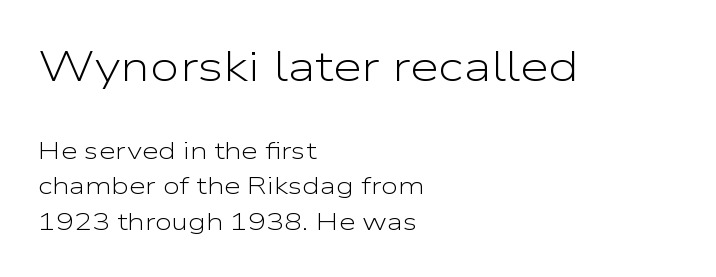
Rule under the text: the space is simply empty. There is no visible air inserted between adjacent glyphs. These lines were composed using upright roman letters. The passage shown is typed in a proportional face where columns would drift. Larger block? The one above; the one below is distinctly smaller.
